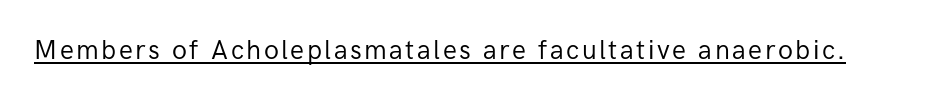
Notice how a bar underscores the lettering throughout. This is not heavy type; no bold has been used. The font's upright variant was chosen for this text.
